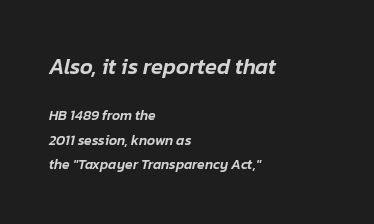
The image shows 22 px text type, italic (leaning right); set left-aligned, line spacing 1.72x, normal letter spacing, not underlined; the first (top) block is 1.57x larger.
